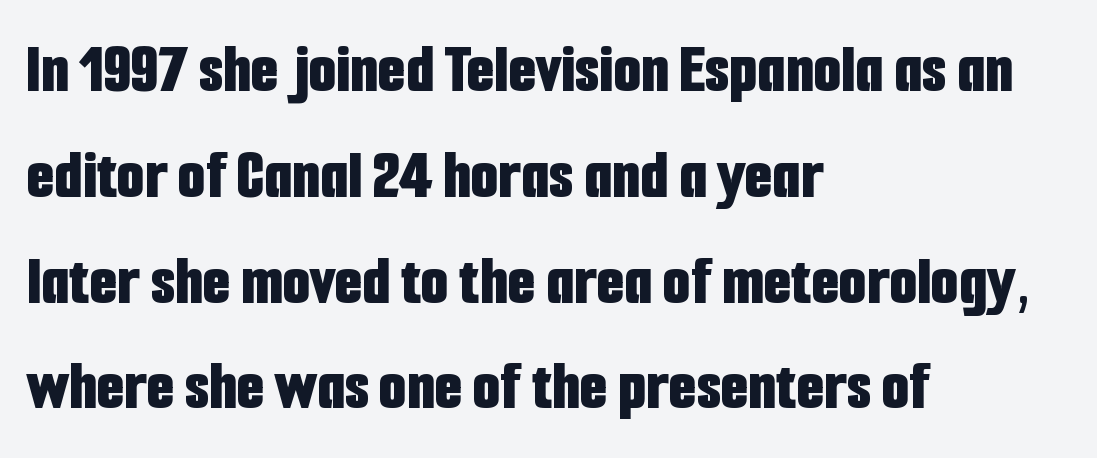
Q: Is the text bold? A: Yes.
Q: Is the text italic (slanted)? A: No, it is upright.
Q: Is the typeface a serif or a sans-serif typeface? A: Sans-serif.
Q: Is the text underlined? A: No.
Q: How is the paragraph aligned? A: Left-aligned.
Q: Is the spacing between letters normal or unusually wide? A: Normal.
Q: Is the spacing between lines tight, normal or loose? A: Normal.
Q: Width (condensed, normal, or wide)? A: Condensed.
Q: Stroke contrast? A: Low.
Q: x-height? A: Medium.
Q: Monospaced? A: No.
